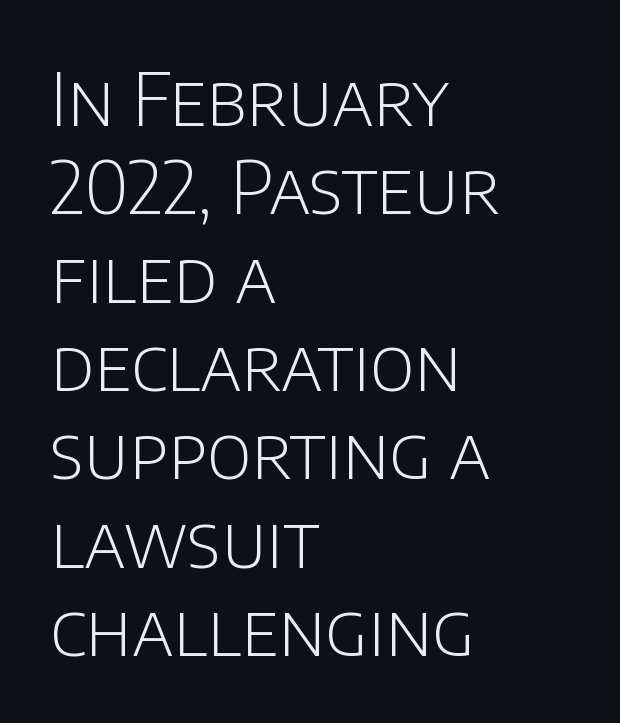
This reads as an unemphasized weight, regular at the heaviest. The typography opts for an upright posture over an oblique one. The setting favours the left margin, as ordinary paragraphs usually do. The passage shown is typed in a proportional face where columns would drift. Nothing unusual about the tracking: characters are spaced as the font intends.
